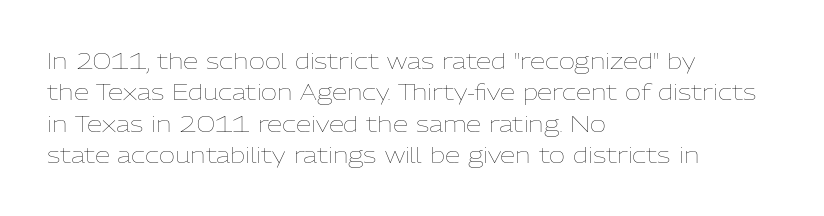
{"italic": "no", "bold": "no", "underline": "no", "align": "left", "line_spacing": "normal", "line_spacing_ratio": 1.43, "letter_spacing": "normal", "letter_spacing_em": 0.0, "glyph_px": 22}
